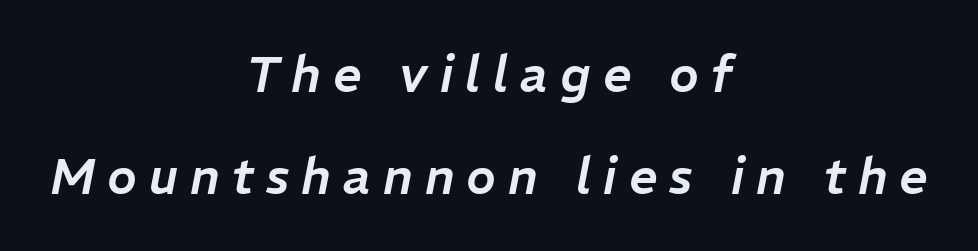
{"italic": "yes", "lean": "right", "slant_degrees": 11, "width": "normal", "stroke_contrast": "low", "x_height": "medium", "monospaced": "no", "underline": "no", "align": "center", "line_spacing": "loose", "line_spacing_ratio": 2.04, "letter_spacing": "wide", "letter_spacing_em": 0.24, "glyph_px": 50}
